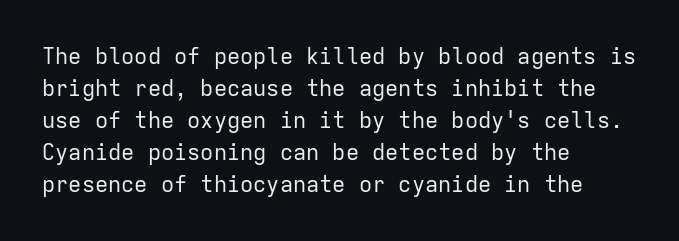
This sample uses an upright cut, with every glyph sitting square on the baseline. Check the space under the baseline: it is left empty. These lines are set flush left with a ragged right edge. Weight: not bold — regular or lighter.
